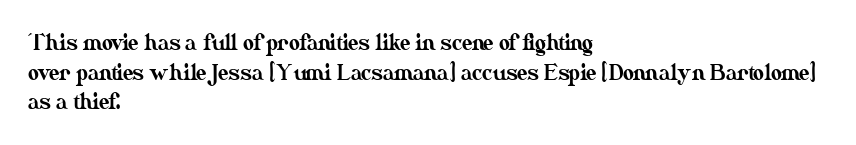
The image shows 21 px text type, upright; set left-aligned, normal line spacing (1.41x), normal letter spacing, not underlined.
